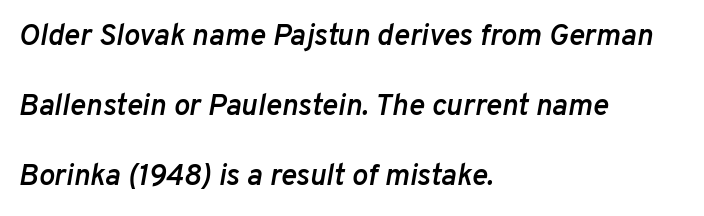
{"italic": "yes", "lean": "right", "slant_degrees": 10, "bold": "semi", "weight": "semibold", "width": "normal", "stroke_contrast": "low", "x_height": "medium", "monospaced": "no", "underline": "no", "align": "left", "line_spacing": "loose", "line_spacing_ratio": 2.34, "letter_spacing": "normal", "letter_spacing_em": 0.0, "glyph_px": 30}
